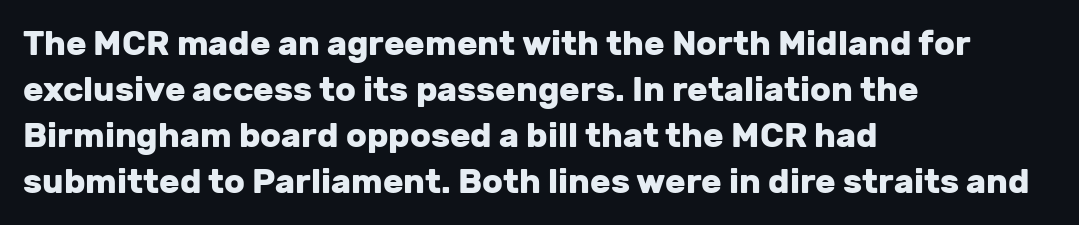
The image shows 34 px heavy sans-serif type, upright; set left-aligned, normal line spacing (1.35x), normal letter spacing, not underlined; low stroke contrast and a medium x-height.
